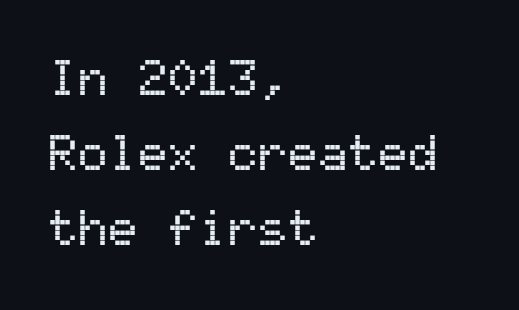
Which margin do the lines hug? The left one — the right edge is uneven. Characters follow at the spacing the type designer built in. A normal amount of white space separates one row of letters from the next. It's the straight-up-and-down kind of type. The space beneath each line is pristine and unruled. The rendering uses typewriter-style spacing with identical character cells.
